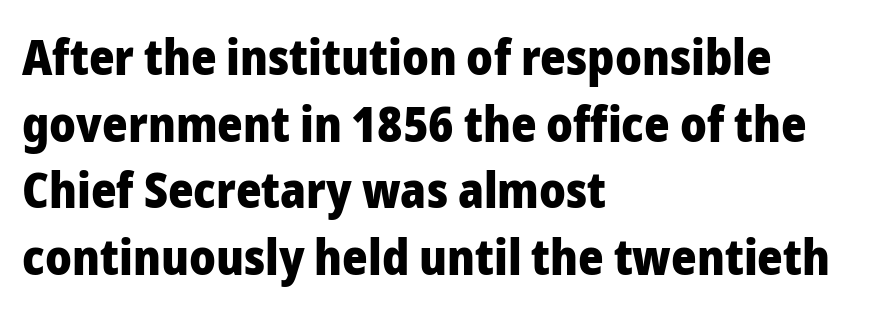
{"serif": "no", "italic": "no", "bold": "yes", "weight": "heavy", "width": "normal", "stroke_contrast": "low", "x_height": "medium", "monospaced": "no", "underline": "no", "align": "left", "line_spacing": "normal", "line_spacing_ratio": 1.36, "letter_spacing": "normal", "letter_spacing_em": 0.0, "glyph_px": 49}
